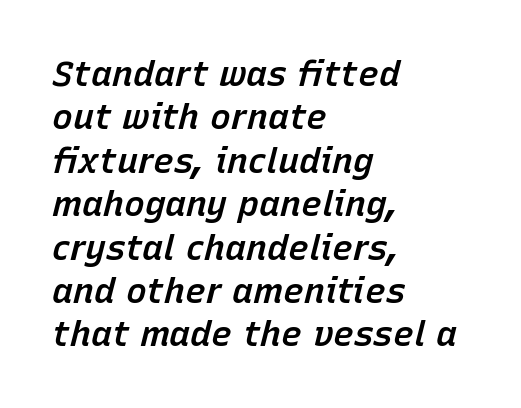
{"italic": "yes", "lean": "right", "slant_degrees": 15, "bold": "semi", "weight": "semibold", "width": "normal", "stroke_contrast": "low", "x_height": "medium", "monospaced": "no", "underline": "no", "align": "left", "line_spacing_ratio": 1.24, "letter_spacing": "normal", "letter_spacing_em": 0.0, "glyph_px": 35}
